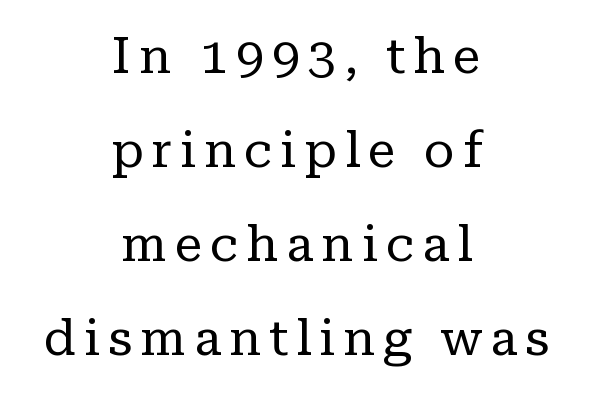
Neither beginnings nor endings align; midpoints do. Proportional: the letters do not fall into vertical columns. You can tell from the footed stems that serif type was used. Every stem runs plumb, perpendicular to the baseline. The strokes are not fattened; the text isn't bold.
